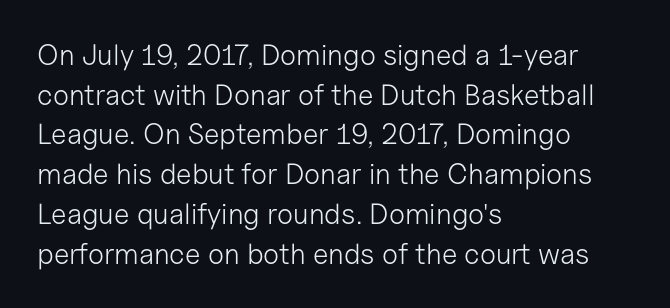
The image shows 29 px light sans-serif type, upright; set left-aligned, normal line spacing (1.37x), normal letter spacing, not underlined; low stroke contrast and a medium x-height.
